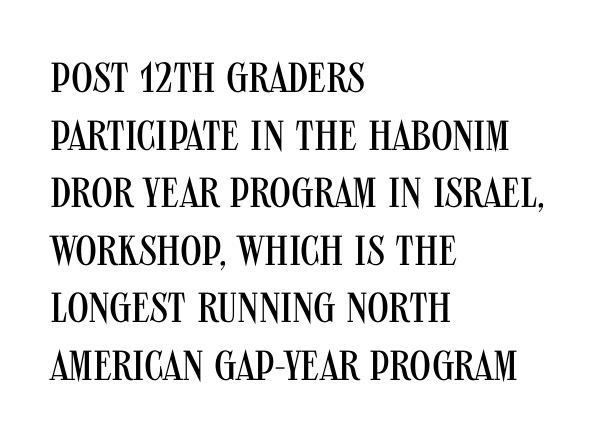
{"serif": "no", "italic": "no", "bold": "no", "weight": "regular", "width": "condensed", "stroke_contrast": "medium", "x_height": "large", "monospaced": "no", "underline": "no", "align": "left", "line_spacing": "normal", "line_spacing_ratio": 1.37, "letter_spacing": "normal", "letter_spacing_em": 0.0, "glyph_px": 42}
